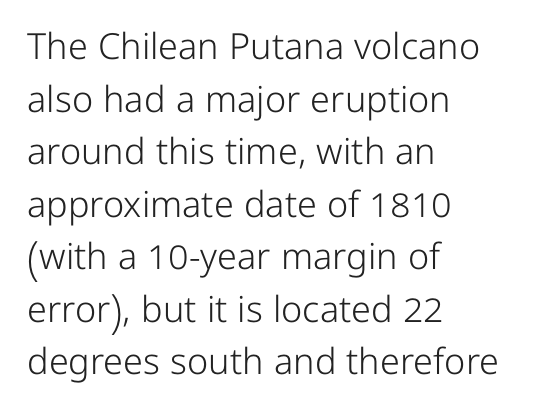
The image shows 36 px light sans-serif type, upright; set left-aligned, normal line spacing (1.46x), normal letter spacing, not underlined; low stroke contrast and a medium x-height.
